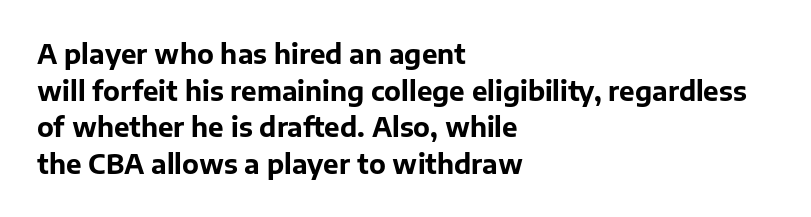
Caption: multi-line text, flush left, ragged right. Look at the tracking — it's just the regular setting, nothing added. Upright lettering throughout. The passage shown is emphatically bold. The passage shown is not underscored anywhere.
